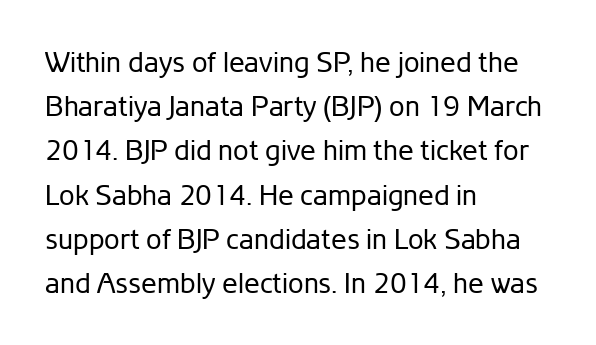
Q: Is the text bold? A: No.
Q: Is the text italic (slanted)? A: No, it is upright.
Q: Is the typeface a serif or a sans-serif typeface? A: Sans-serif.
Q: Is the text underlined? A: No.
Q: How is the paragraph aligned? A: Left-aligned.
Q: Is the spacing between letters normal or unusually wide? A: Normal.
Q: Is the spacing between lines tight, normal or loose? A: Normal.
Q: Width (condensed, normal, or wide)? A: Normal.
Q: Stroke contrast? A: Low.
Q: x-height? A: Medium.
Q: Monospaced? A: No.
